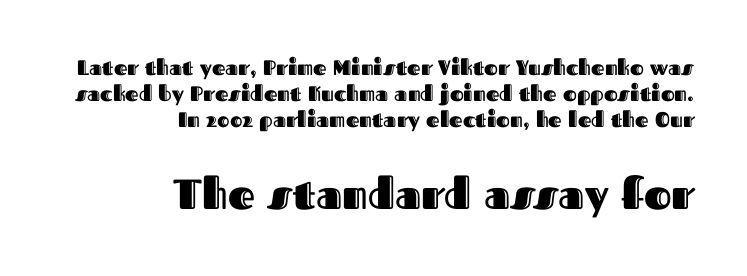
{"italic": "no", "width": "normal", "x_height": "medium", "monospaced": "no", "underline": "no", "align": "right", "line_spacing": "normal", "line_spacing_ratio": 1.25, "letter_spacing": "normal", "letter_spacing_em": 0.0, "larger_block": "second", "size_ratio": 2.0, "glyph_px": 42}
